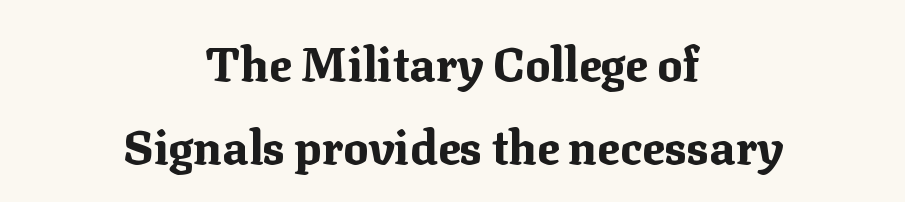
Q: Is the text bold? A: Yes.
Q: Is the text italic (slanted)? A: No, it is upright.
Q: Is the typeface a serif or a sans-serif typeface? A: Serif.
Q: Is the text underlined? A: No.
Q: How is the paragraph aligned? A: Centered.
Q: Is the spacing between letters normal or unusually wide? A: Normal.
Q: Width (condensed, normal, or wide)? A: Normal.
Q: Stroke contrast? A: Medium.
Q: x-height? A: Medium.
Q: Monospaced? A: No.
